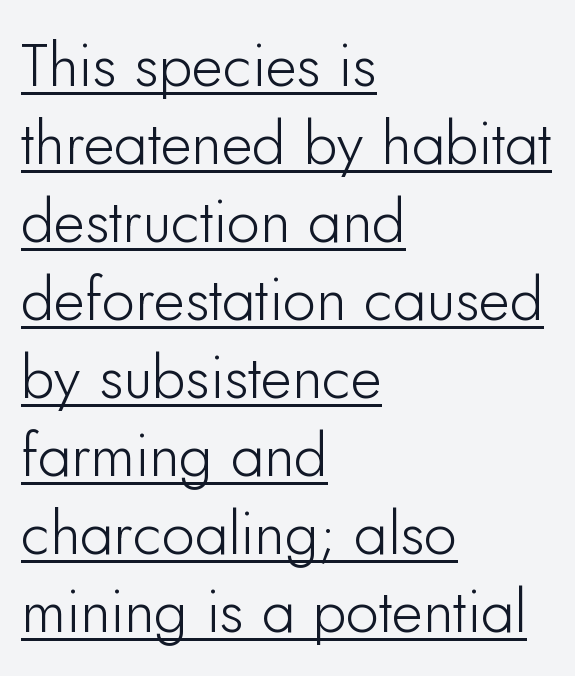
{"serif": "no", "italic": "no", "width": "normal", "stroke_contrast": "low", "x_height": "small", "monospaced": "no", "underline": "yes", "align": "left", "line_spacing": "normal", "line_spacing_ratio": 1.3, "letter_spacing": "normal", "letter_spacing_em": 0.0, "glyph_px": 60}
